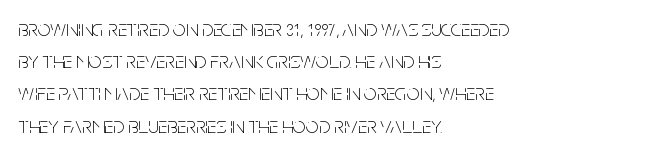
Q: Is the text bold? A: No.
Q: Is the text italic (slanted)? A: No, it is upright.
Q: Is the text underlined? A: No.
Q: How is the paragraph aligned? A: Left-aligned.
Q: Is the spacing between letters normal or unusually wide? A: Normal.
Q: Is the spacing between lines tight, normal or loose? A: Normal.
